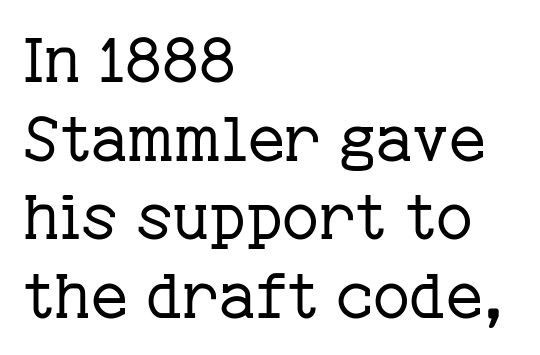
The letters stand straight up with perfectly vertical stems. A clean baseline with only descenders dipping below it. Leftover space on each line is placed entirely after the last word. Are there feet on the stems? There are — it's a serif. The passage shown is not bold in any degree.
